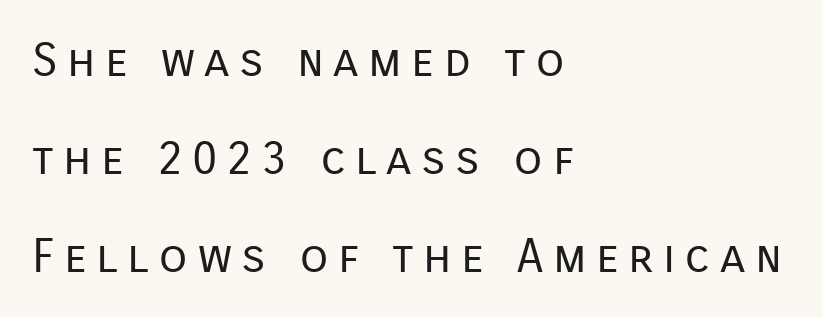
The image shows 47 px regular-weight sans-serif type, upright; set left-aligned, loose line spacing (2.08x), unusually wide letter spacing (+0.2 em), not underlined; low stroke contrast and a medium x-height.
